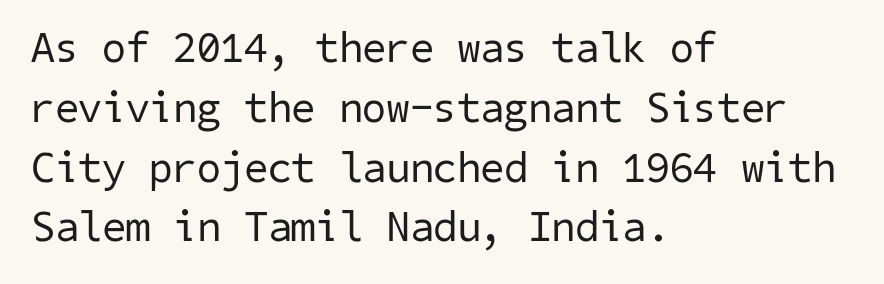
Q: Is the text bold? A: No.
Q: Is the typeface a serif or a sans-serif typeface? A: Sans-serif.
Q: Is the text underlined? A: No.
Q: How is the paragraph aligned? A: Left-aligned.
Q: Is the spacing between letters normal or unusually wide? A: Normal.
Q: Is the spacing between lines tight, normal or loose? A: Normal.
Q: Width (condensed, normal, or wide)? A: Normal.
Q: Stroke contrast? A: Low.
Q: x-height? A: Medium.
